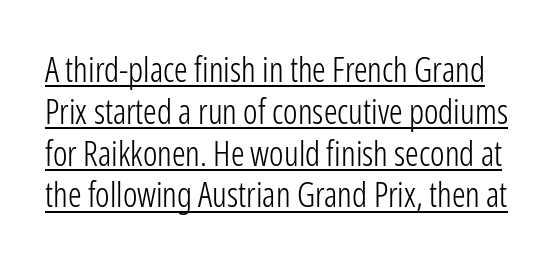
Q: Is the text bold? A: No.
Q: Is the text italic (slanted)? A: No, it is upright.
Q: Is the typeface a serif or a sans-serif typeface? A: Sans-serif.
Q: Is the text underlined? A: Yes.
Q: Is the spacing between letters normal or unusually wide? A: Normal.
Q: Width (condensed, normal, or wide)? A: Condensed.
Q: Stroke contrast? A: Low.
Q: x-height? A: Medium.
Q: Monospaced? A: No.
